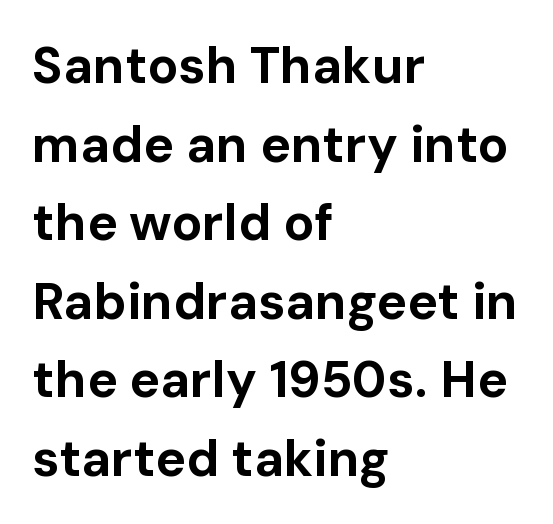
Check under the words: just untouched page. Do the letters lean? They stand straight. Teacher's note: observe the even left margin — that is flush-left alignment. In terms of letterform style, serifs are entirely absent.
